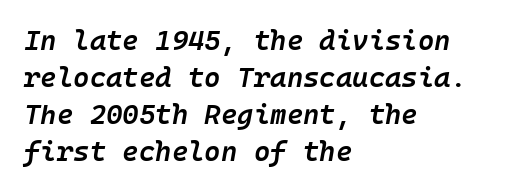
The image shows 28 px semibold type, italic (leaning right); set left-aligned, normal line spacing (1.32x), normal letter spacing, not underlined; low stroke contrast and a medium x-height.
